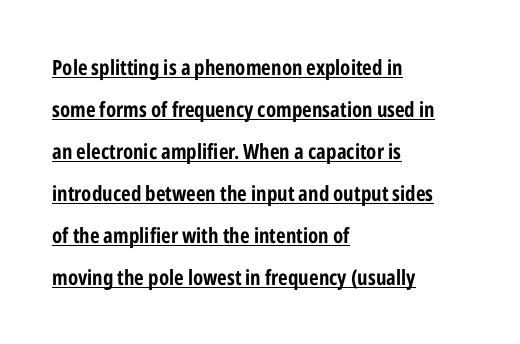
In CSS terms this would be text-align: left. The line-height multiplier appears high, well above default. On the weight axis this lands at bold, roughly 700. Tracking here is standard; glyphs follow each other at the usual distance.
